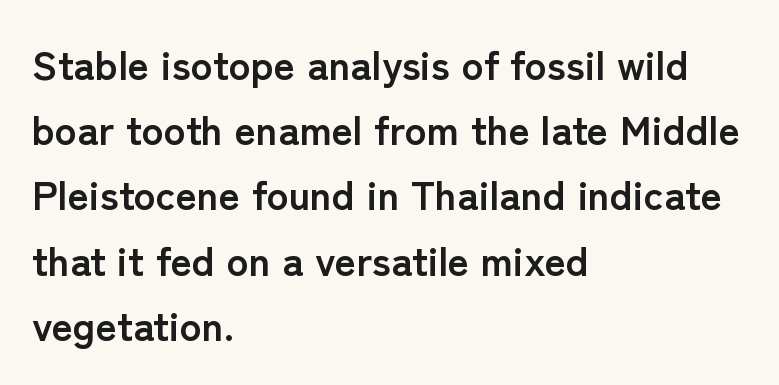
Heft: maximum for text — a bold. Is there much room between lines? A standard amount, neither cramped nor airy. Varying glyph widths throughout — classic text-font behaviour. A bare baseline throughout the passage.
